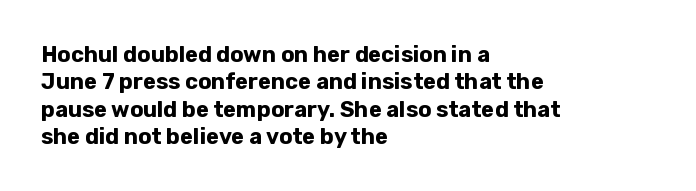
Q: Is the text bold? A: Yes.
Q: Is the text italic (slanted)? A: No, it is upright.
Q: Is the text underlined? A: No.
Q: How is the paragraph aligned? A: Left-aligned.
Q: Is the spacing between letters normal or unusually wide? A: Normal.
